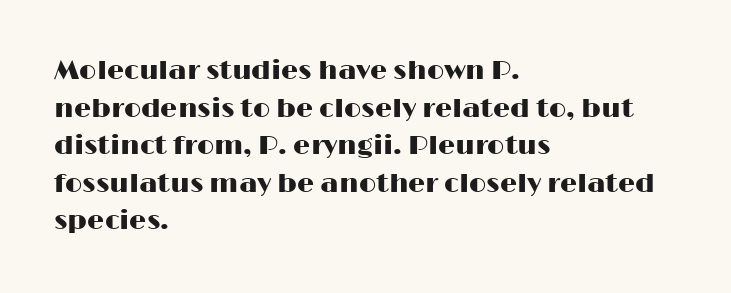
Q: Is the text italic (slanted)? A: No, it is upright.
Q: Is the text underlined? A: No.
Q: How is the paragraph aligned? A: Left-aligned.
Q: Is the spacing between letters normal or unusually wide? A: Normal.
Q: Is the spacing between lines tight, normal or loose? A: Normal.
